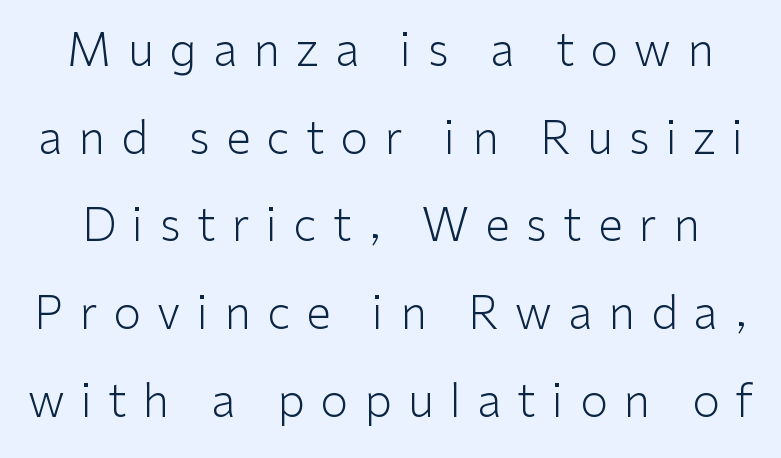
Q: Is the text bold? A: No.
Q: Is the text italic (slanted)? A: No, it is upright.
Q: Is the typeface a serif or a sans-serif typeface? A: Sans-serif.
Q: Is the text underlined? A: No.
Q: Is the spacing between letters normal or unusually wide? A: Unusually wide.
Q: Is the spacing between lines tight, normal or loose? A: Loose.
Q: Width (condensed, normal, or wide)? A: Normal.
Q: Stroke contrast? A: Low.
Q: x-height? A: Medium.
Q: Monospaced? A: No.
